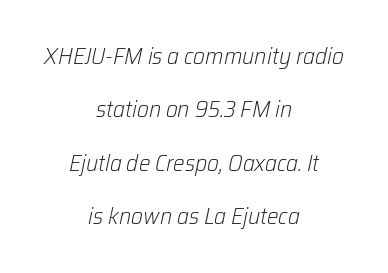
The image shows 23 px text type, italic (leaning right); set centered, loose line spacing (2.32x), normal letter spacing, not underlined.
